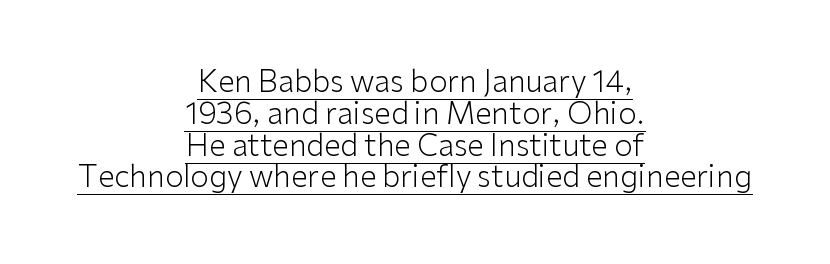
A student would call this center alignment; a typographer would say set centered. Stroke mass is kept to a normal reading level or below. The designer went with a sans here, leaving each stem footless. Tracking value appears to be zero — textbook default spacing.
